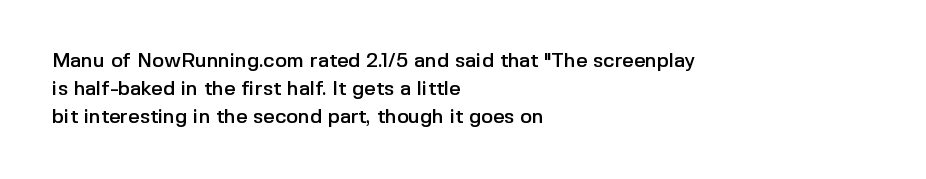
Q: Is the text italic (slanted)? A: No, it is upright.
Q: Is the text underlined? A: No.
Q: How is the paragraph aligned? A: Left-aligned.
Q: Is the spacing between letters normal or unusually wide? A: Normal.
Q: Is the spacing between lines tight, normal or loose? A: Normal.
